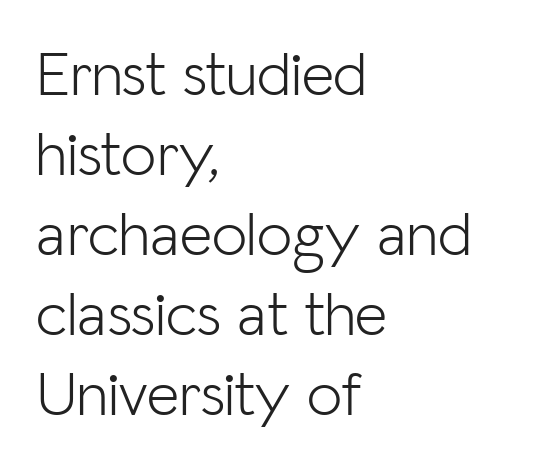
{"serif": "no", "italic": "no", "bold": "no", "weight": "light", "width": "normal", "stroke_contrast": "low", "x_height": "medium", "monospaced": "no", "underline": "no", "align": "left", "line_spacing": "normal", "line_spacing_ratio": 1.27, "letter_spacing": "normal", "letter_spacing_em": 0.0, "glyph_px": 63}
